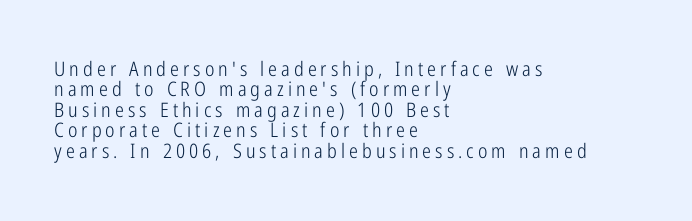
Nobody drew a line under any word here. In terms of leading, this rendering errs on the cramped side. Notice how the stems are strictly vertical — no italics here. Compared with a centered layout, this one pins lines to the left instead. In terms of letterspacing, this is a distinctly airy, spread setting. Think standard paragraph weight, or any step lighter than that.
